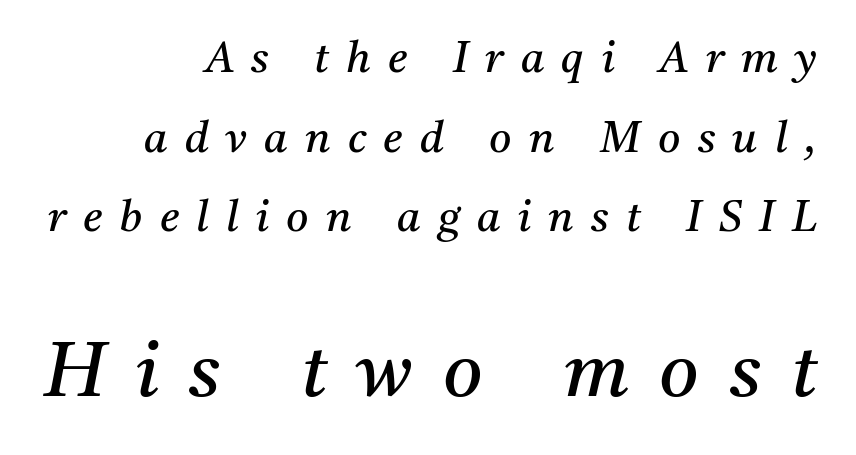
The image shows 76 px regular-weight serif type, italic (leaning right); set right-aligned, line spacing 1.85x, unusually wide letter spacing (+0.4 em), not underlined; the second (bottom) block is 1.77x larger; medium stroke contrast and a medium x-height.
